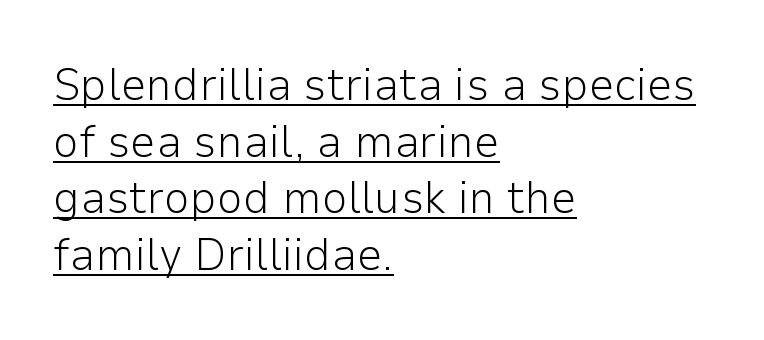
Q: Is the text bold? A: No.
Q: Is the text italic (slanted)? A: No, it is upright.
Q: Is the typeface a serif or a sans-serif typeface? A: Sans-serif.
Q: Is the text underlined? A: Yes.
Q: How is the paragraph aligned? A: Left-aligned.
Q: Is the spacing between letters normal or unusually wide? A: Normal.
Q: Width (condensed, normal, or wide)? A: Normal.
Q: Stroke contrast? A: Low.
Q: x-height? A: Medium.
Q: Monospaced? A: No.
